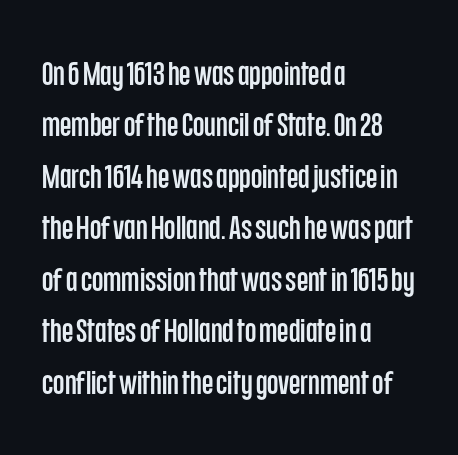
{"serif": "no", "italic": "no", "width": "condensed", "stroke_contrast": "low", "x_height": "large", "monospaced": "no", "underline": "no", "align": "left", "line_spacing": "normal", "line_spacing_ratio": 1.56, "letter_spacing": "normal", "letter_spacing_em": 0.0, "glyph_px": 33}
